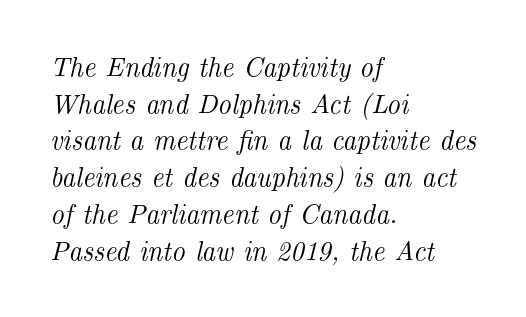
The image shows 27 px text type, italic (leaning right); set left-aligned, normal line spacing (1.36x), normal letter spacing, not underlined.
